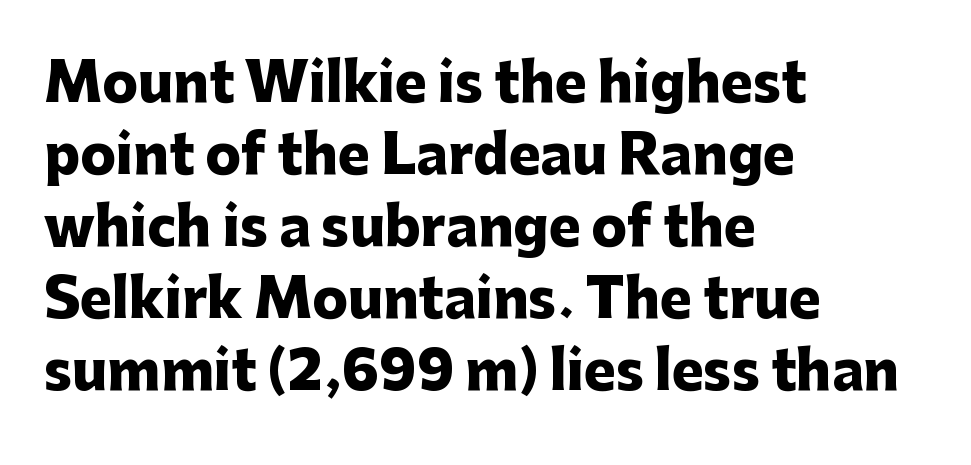
The image shows 53 px heavy sans-serif type, upright; set left-aligned, normal line spacing (1.36x), normal letter spacing, not underlined; low stroke contrast and a medium x-height.
